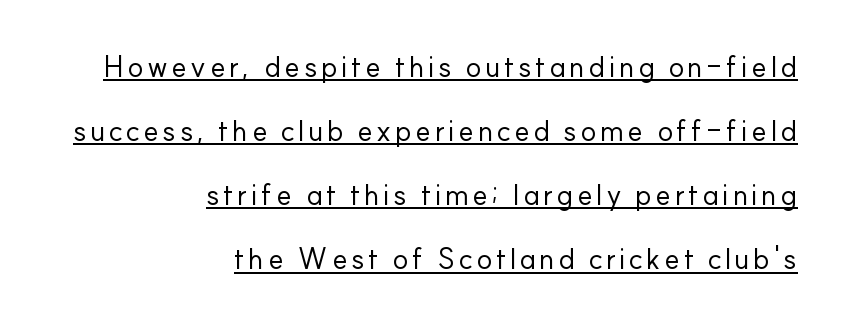
The image shows 29 px regular-weight sans-serif type, upright; set right-aligned, loose line spacing (2.21x), underlined; low stroke contrast and a small x-height.
